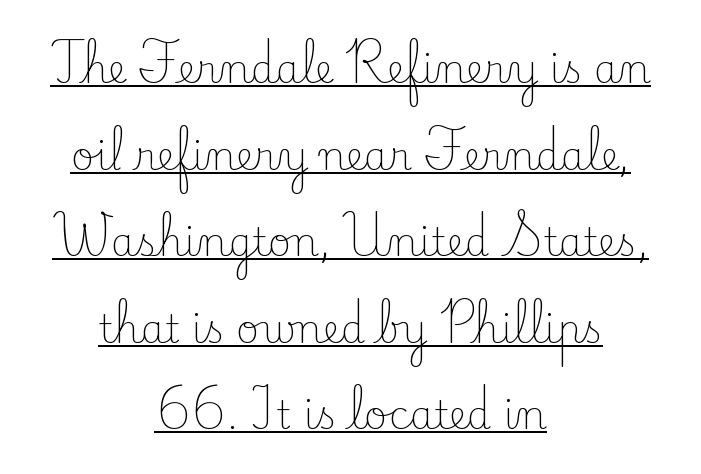
Horizontal alignment here is central, giving a formal, balanced look. The letters stand upright; this is a roman face. What's the leading like? Stretched, with rows far apart. The text was rendered using a seriffed face with decorative stroke endings. Weight class: somewhere from thin through regular. Descenders here cross a horizontal rule under the line.
